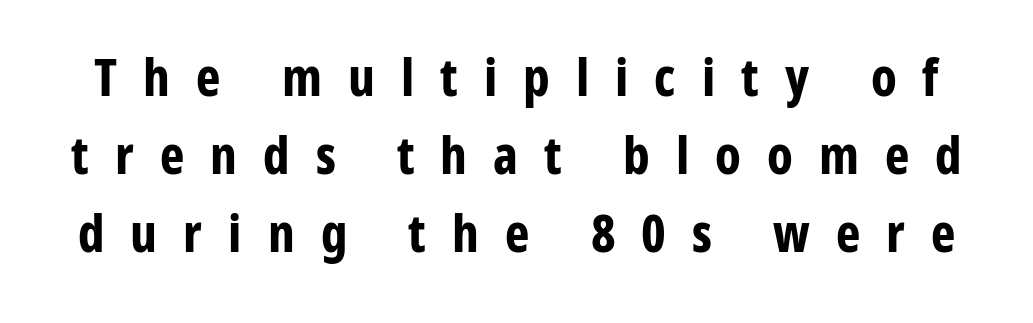
Q: Is the text bold? A: Yes.
Q: Is the text italic (slanted)? A: No, it is upright.
Q: Is the typeface a serif or a sans-serif typeface? A: Sans-serif.
Q: Is the text underlined? A: No.
Q: Is the spacing between letters normal or unusually wide? A: Unusually wide.
Q: Is the spacing between lines tight, normal or loose? A: Normal.
Q: Width (condensed, normal, or wide)? A: Condensed.
Q: Stroke contrast? A: Low.
Q: x-height? A: Medium.
Q: Monospaced? A: No.
